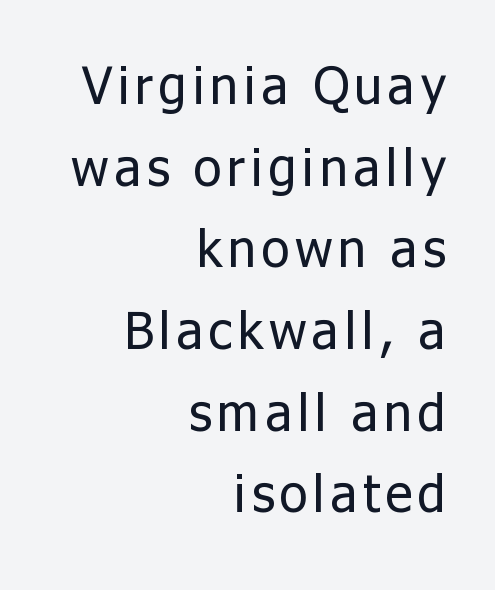
Q: Is the text bold? A: No.
Q: Is the text italic (slanted)? A: No, it is upright.
Q: Is the typeface a serif or a sans-serif typeface? A: Sans-serif.
Q: Is the text underlined? A: No.
Q: How is the paragraph aligned? A: Right-aligned.
Q: Is the spacing between lines tight, normal or loose? A: Normal.
Q: Width (condensed, normal, or wide)? A: Normal.
Q: Stroke contrast? A: Low.
Q: x-height? A: Medium.
Q: Monospaced? A: No.
